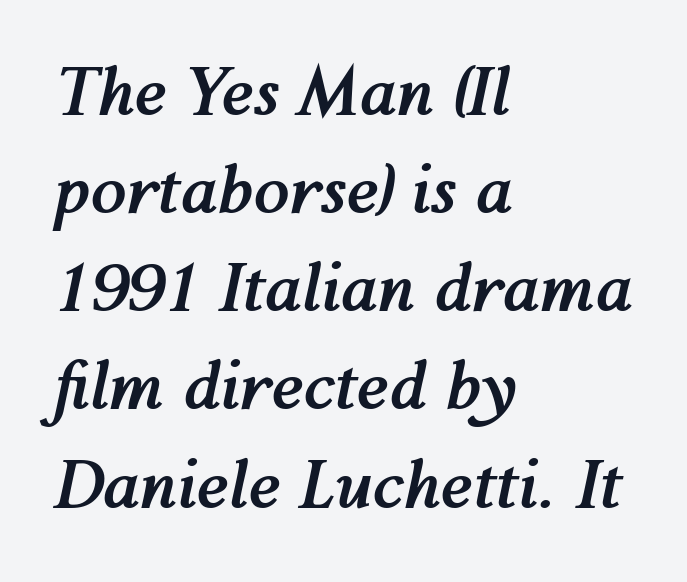
The image shows 65 px semibold type, italic (leaning right); set left-aligned, normal line spacing (1.51x), normal letter spacing, not underlined; medium stroke contrast and a medium x-height.
